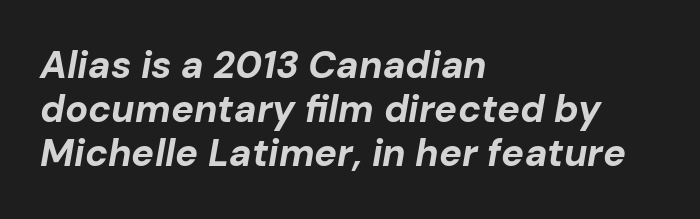
Students, this is bold: see how much ink each stroke carries. Horizontal alignment here is leftward, the default for most running prose. This rendering features lettering with no underline. If you drew a line through each stem, it would be angled.
